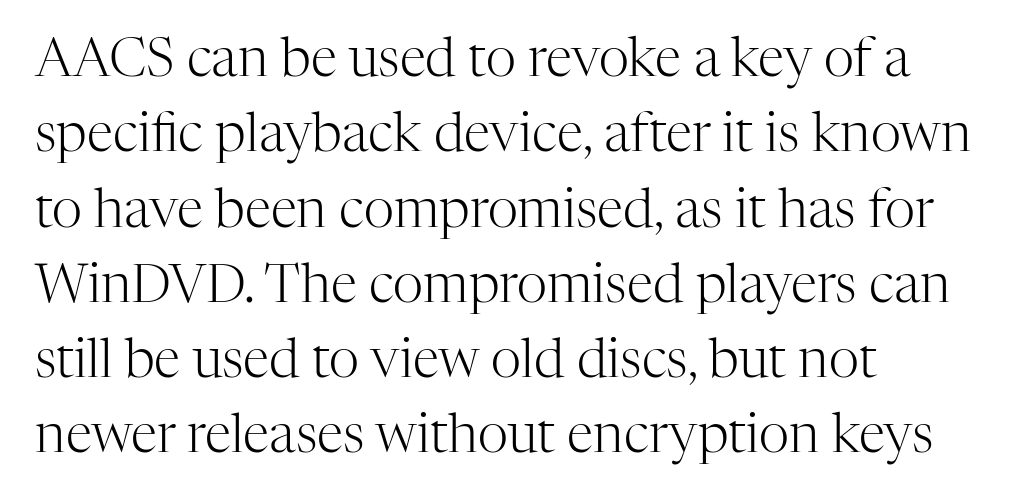
The image shows 53 px light serif type, upright; set left-aligned, normal line spacing (1.42x), normal letter spacing, not underlined; high stroke contrast and a medium x-height.
